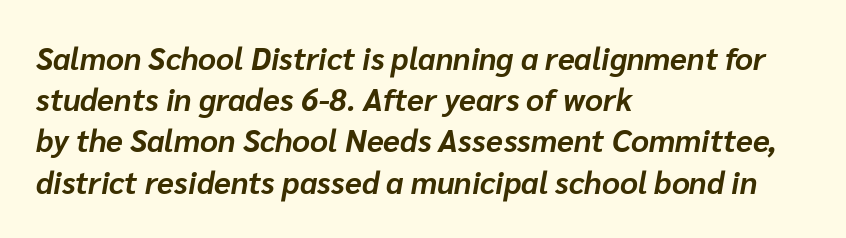
Weight check: bold — yes, fully. Unmarked baselines from the first word to the last. The paragraph has a hard left edge and a soft right edge. Looks like regular typesetting: each glyph gets only the width it needs. In terms of leading, this rendering sits right in the middle. The rendering applies a slant to the glyphs.
